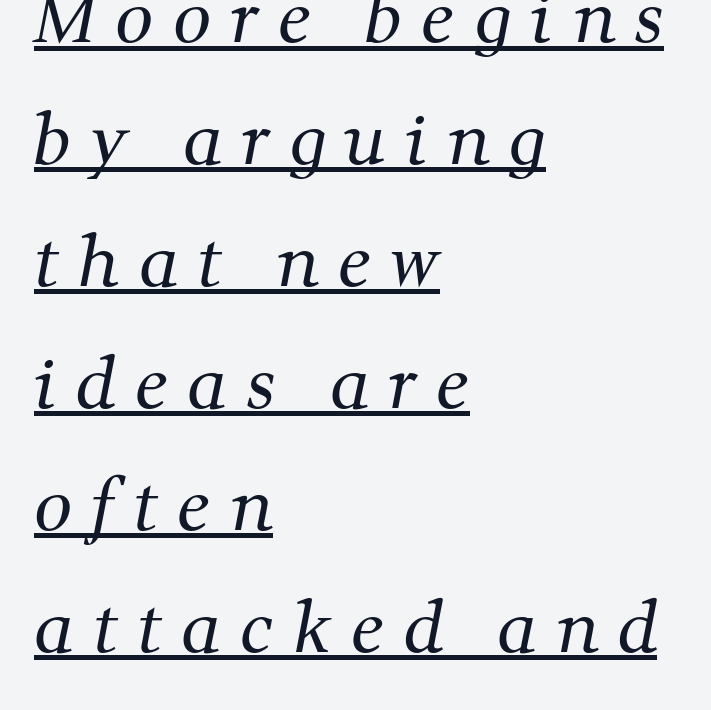
Q: Is the text bold? A: No.
Q: Is the typeface a serif or a sans-serif typeface? A: Serif.
Q: Is the text underlined? A: Yes.
Q: How is the paragraph aligned? A: Left-aligned.
Q: Is the spacing between letters normal or unusually wide? A: Unusually wide.
Q: Width (condensed, normal, or wide)? A: Normal.
Q: Stroke contrast? A: Medium.
Q: x-height? A: Medium.
Q: Monospaced? A: No.
